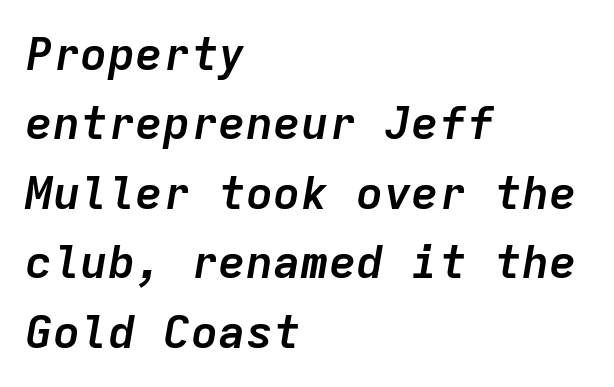
Q: Is the text bold? A: Yes.
Q: Is the text italic (slanted)? A: Yes, it leans right by about 9 degrees.
Q: Is the text underlined? A: No.
Q: How is the paragraph aligned? A: Left-aligned.
Q: Is the spacing between letters normal or unusually wide? A: Normal.
Q: Is the spacing between lines tight, normal or loose? A: Normal.
Q: Width (condensed, normal, or wide)? A: Normal.
Q: Stroke contrast? A: Low.
Q: x-height? A: Medium.
Q: Monospaced? A: Yes.
